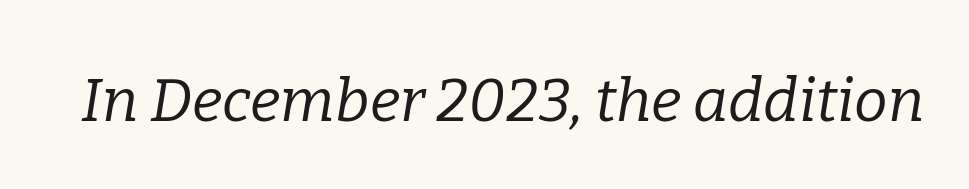
Slant detected: the letters are inclined. Underlining? Definitely not there. Characters follow at the spacing the type designer built in. The passage shown is typed in a proportional face where columns would drift.
